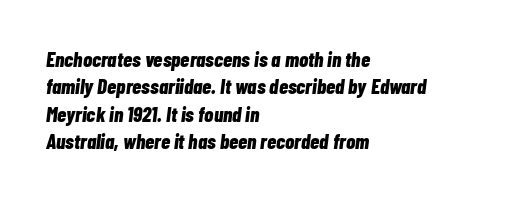
Normally led — the rows are evenly, conventionally spaced. Italic: yes, the glyphs are oblique. Just letters on the line, the space beneath them empty. One-word summary of the alignment: left.
